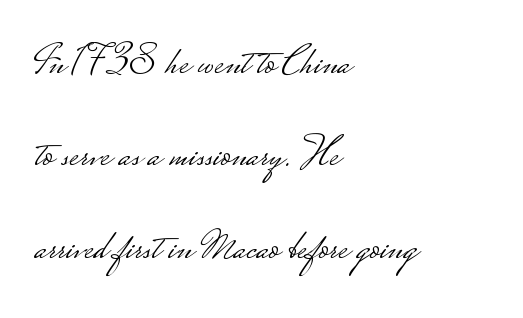
{"serif": "no", "bold": "no", "weight": "light", "width": "wide", "stroke_contrast": "low", "monospaced": "no", "underline": "no", "align": "left", "line_spacing": "loose", "line_spacing_ratio": 2.2, "letter_spacing": "normal", "letter_spacing_em": 0.0, "glyph_px": 42}
